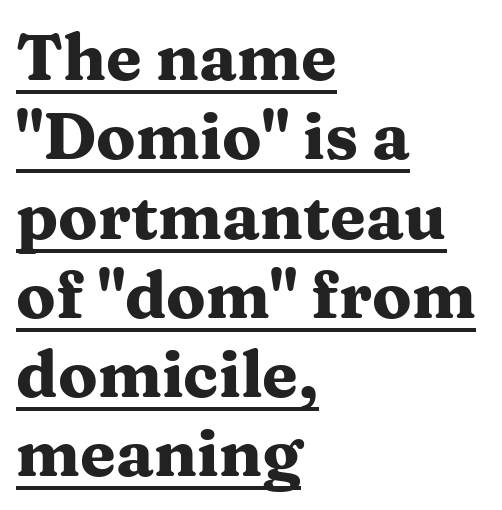
The face used here is proportionally spaced, like ordinary book or web type. Each glyph is drawn with heavy, bold strokes. Emphasis is given by a line drawn under the lettering. The typesetter chose a ragged-right arrangement here.
